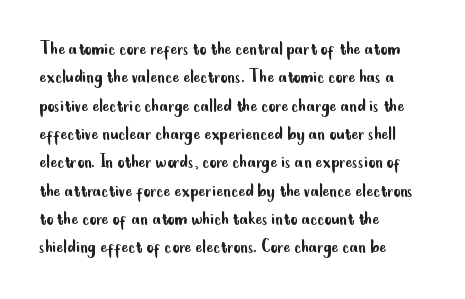
Evenly set lines give the paragraph a standard silhouette. Students, note that the glyphs here touch the page at normal intervals. In terms of posture, this sample is upright. Typeset ragged right — the left edge is the straight one.
